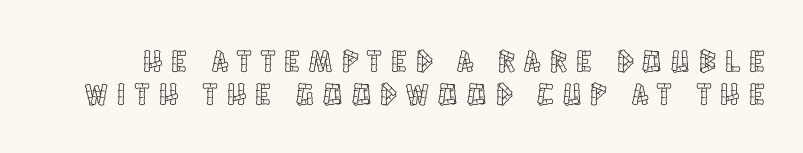
{"italic": "no", "width": "condensed", "x_height": "large", "monospaced": "no", "underline": "no", "line_spacing": "tight", "line_spacing_ratio": 1.06, "letter_spacing": "wide", "letter_spacing_em": 0.31, "glyph_px": 31}
